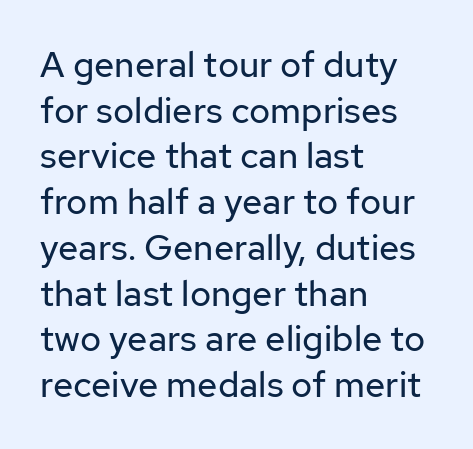
The image shows 36 px regular-weight sans-serif type, upright; set left-aligned, normal line spacing (1.27x), normal letter spacing, not underlined; low stroke contrast and a medium x-height.
